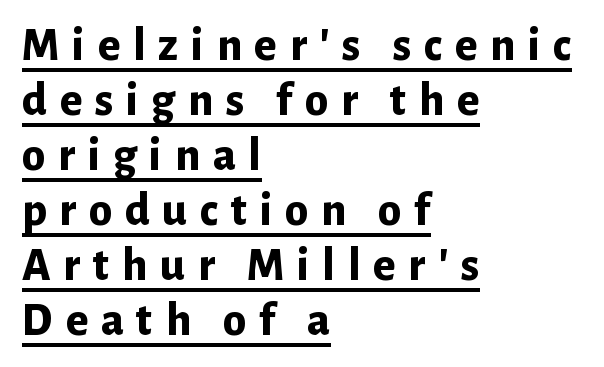
{"serif": "no", "italic": "no", "bold": "yes", "weight": "bold", "width": "normal", "stroke_contrast": "low", "x_height": "medium", "monospaced": "no", "underline": "yes", "align": "left", "line_spacing_ratio": 1.17, "letter_spacing": "wide", "letter_spacing_em": 0.27, "glyph_px": 47}
